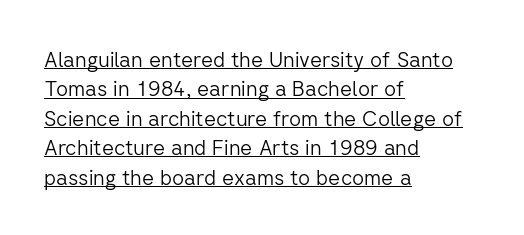
{"italic": "no", "bold": "no", "underline": "yes", "align": "left", "line_spacing": "normal", "line_spacing_ratio": 1.4, "letter_spacing": "normal", "letter_spacing_em": 0.0, "glyph_px": 21}
